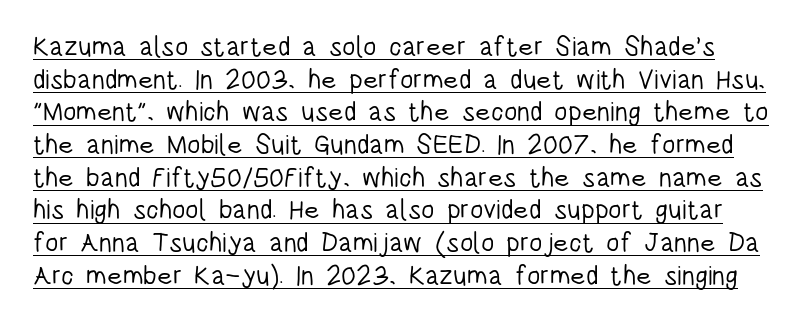
The image shows 27 px text type, upright; set line spacing 1.21x, normal letter spacing, underlined.
